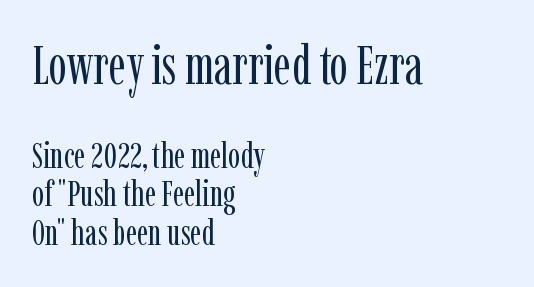
Q: Is the text bold? A: No.
Q: Is the text italic (slanted)? A: No, it is upright.
Q: Is the typeface a serif or a sans-serif typeface? A: Serif.
Q: Is the text underlined? A: No.
Q: How is the paragraph aligned? A: Left-aligned.
Q: Is the spacing between letters normal or unusually wide? A: Normal.
Q: Is the spacing between lines tight, normal or loose? A: Tight.
Q: Which block of text is set in a larger size, the first (top) or the second (bottom)? A: The first (top) one.
Q: Width (condensed, normal, or wide)? A: Condensed.
Q: Stroke contrast? A: Low.
Q: x-height? A: Medium.
Q: Monospaced? A: No.
